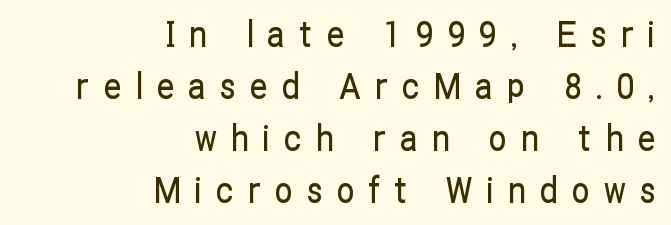
The image shows 35 px condensed sans-serif type, upright; set right-aligned, normal line spacing (1.49x), unusually wide letter spacing (+0.41 em), not underlined; low stroke contrast and a medium x-height.
